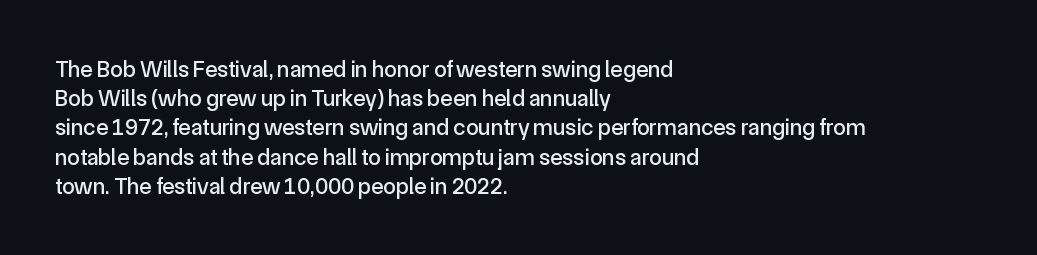
The image shows 23 px text type, upright; set left-aligned, normal line spacing (1.27x), normal letter spacing, not underlined.
